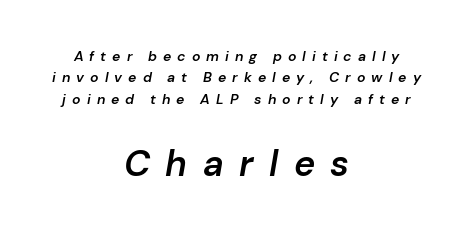
The image shows 36 px semibold type, italic (leaning right); set centered, normal line spacing (1.52x), unusually wide letter spacing (+0.43 em), not underlined; the second (bottom) block is 2.57x larger; low stroke contrast and a medium x-height.
